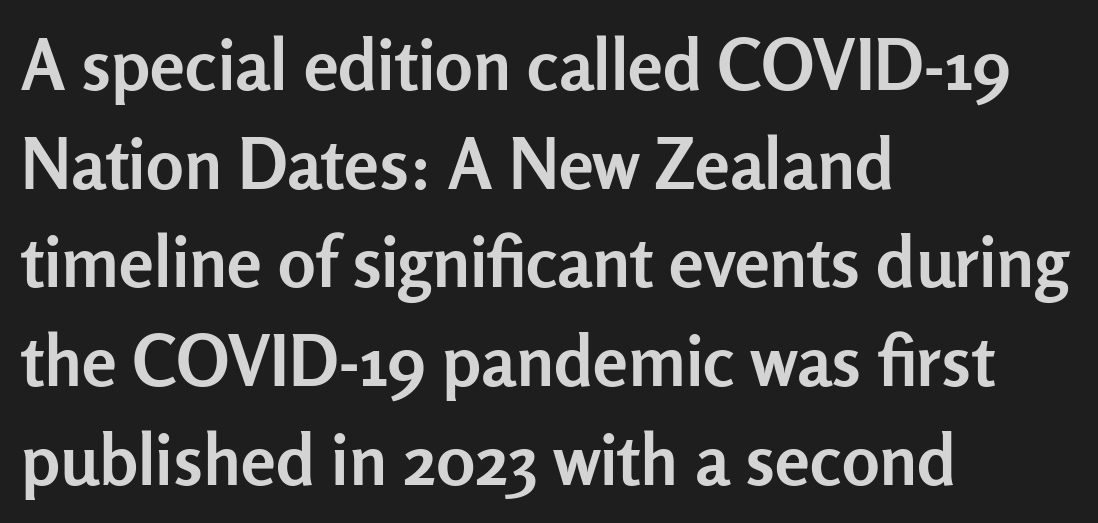
The image shows 70 px semibold sans-serif type, upright; set left-aligned, normal line spacing (1.41x), normal letter spacing, not underlined; low stroke contrast and a medium x-height.
